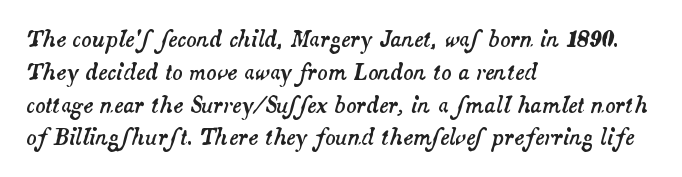
Q: Is the text italic (slanted)? A: Yes, it leans right by about 14 degrees.
Q: Is the text underlined? A: No.
Q: How is the paragraph aligned? A: Left-aligned.
Q: Is the spacing between letters normal or unusually wide? A: Normal.
Q: Is the spacing between lines tight, normal or loose? A: Normal.
